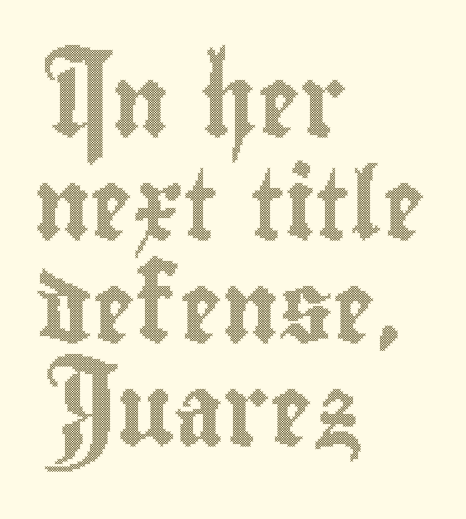
The line-height multiplier appears to be the usual default. This rendering uses left alignment, leaving the right contour irregular. Note the varied advance widths — an 'i' is clearly narrower than an 'm'. Honestly, there is no underline to notice here at all.
